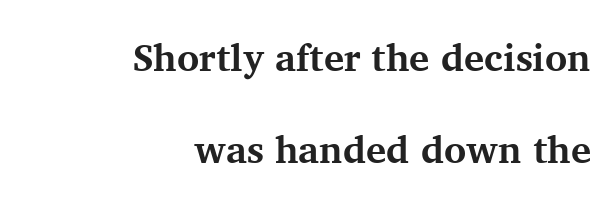
Q: Is the text bold? A: Yes.
Q: Is the text italic (slanted)? A: No, it is upright.
Q: Is the typeface a serif or a sans-serif typeface? A: Serif.
Q: Is the text underlined? A: No.
Q: How is the paragraph aligned? A: Right-aligned.
Q: Is the spacing between letters normal or unusually wide? A: Normal.
Q: Is the spacing between lines tight, normal or loose? A: Loose.
Q: Width (condensed, normal, or wide)? A: Normal.
Q: Stroke contrast? A: Medium.
Q: x-height? A: Medium.
Q: Monospaced? A: No.
